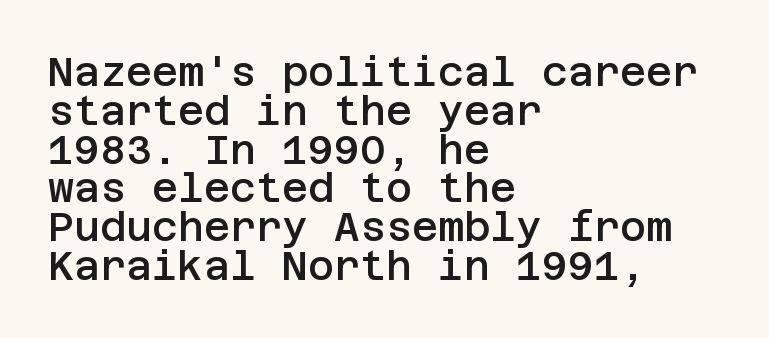
Q: Is the text bold? A: Semi-bold.
Q: Is the text italic (slanted)? A: No, it is upright.
Q: Is the typeface a serif or a sans-serif typeface? A: Sans-serif.
Q: Is the text underlined? A: No.
Q: How is the paragraph aligned? A: Left-aligned.
Q: Is the spacing between letters normal or unusually wide? A: Normal.
Q: Is the spacing between lines tight, normal or loose? A: Tight.
Q: Width (condensed, normal, or wide)? A: Normal.
Q: Stroke contrast? A: Low.
Q: x-height? A: Large.
